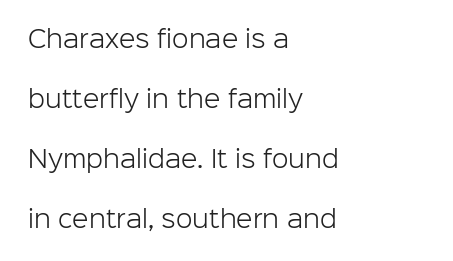
Compared with typical body copy, the letter spacing here is the same. This reads as an unemphasized weight, regular at the heaviest. The vertical gap from one line to the next is large. No italicization has been applied; the sample stays upright. The setting favours the left margin, as ordinary paragraphs usually do.
